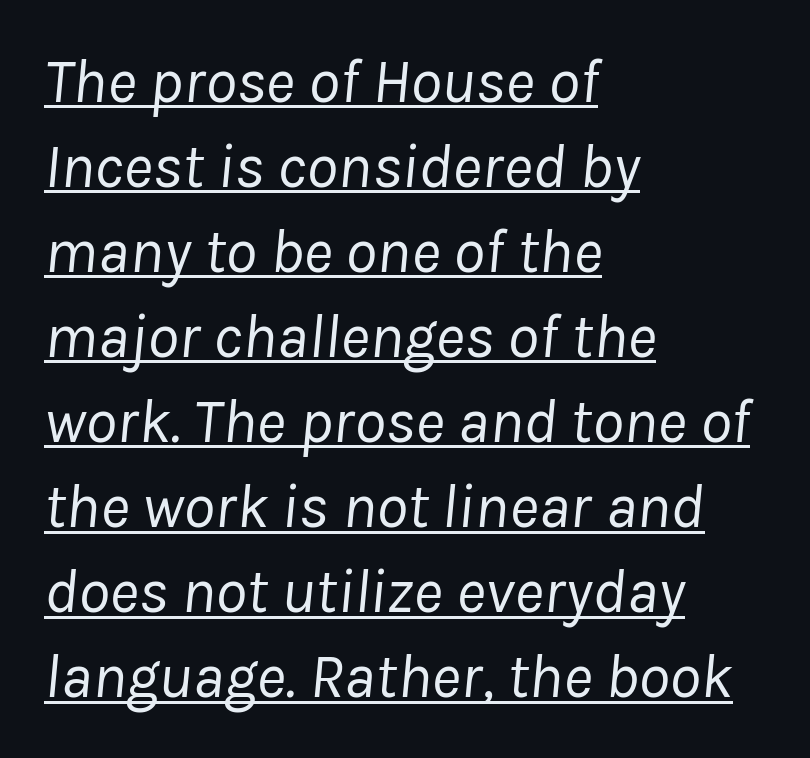
{"italic": "yes", "lean": "right", "slant_degrees": 8, "bold": "no", "weight": "regular", "width": "normal", "stroke_contrast": "low", "x_height": "medium", "monospaced": "no", "underline": "yes", "align": "left", "line_spacing": "normal", "line_spacing_ratio": 1.35, "letter_spacing": "normal", "letter_spacing_em": 0.0, "glyph_px": 63}
